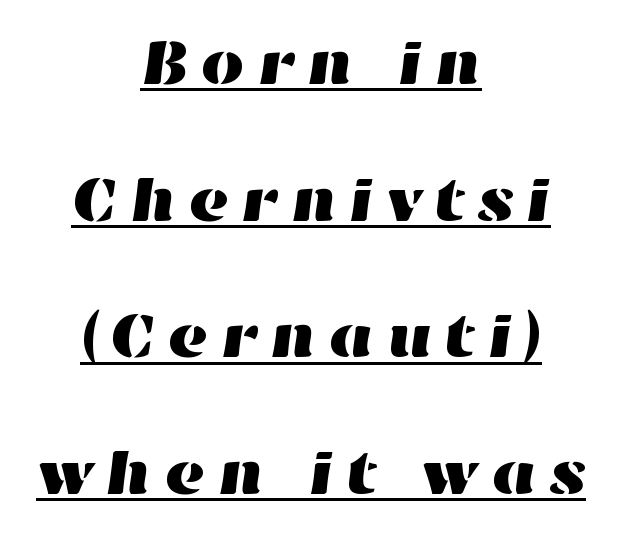
Q: Is the text underlined? A: Yes.
Q: How is the paragraph aligned? A: Centered.
Q: Is the spacing between lines tight, normal or loose? A: Loose.
Q: Width (condensed, normal, or wide)? A: Wide.
Q: Stroke contrast? A: High.
Q: x-height? A: Medium.
Q: Monospaced? A: No.
